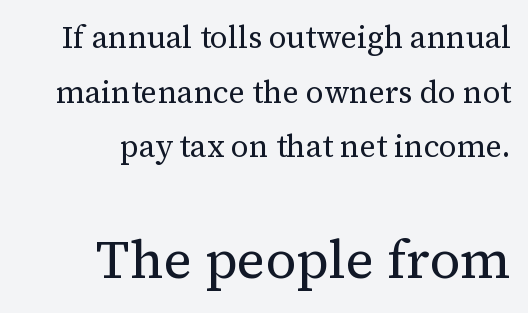
Tall strokes in this sample are plumb rather than angled. Bigger letters appear in the bottom chunk; the top chunk is reduced. The text was rendered using a seriffed face with decorative stroke endings. Only glyphs here, with clear space below each row.
